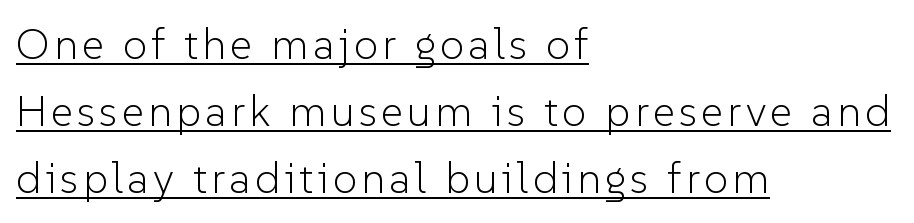
This rendering employs a face without finishing strokes, i.e., a sans-serif. Horizontal alignment here is leftward, the default for most running prose. Here the designer chose a conventional face with non-uniform glyph widths. Stroke thickness stays within the range of a standard reading face or lighter. Rows of type keep a routine distance in the vertical direction.
